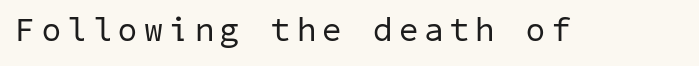
{"serif": "no", "bold": "no", "weight": "regular", "width": "normal", "stroke_contrast": "low", "x_height": "medium", "underline": "no", "letter_spacing": "wide", "letter_spacing_em": 0.2, "glyph_px": 34}
